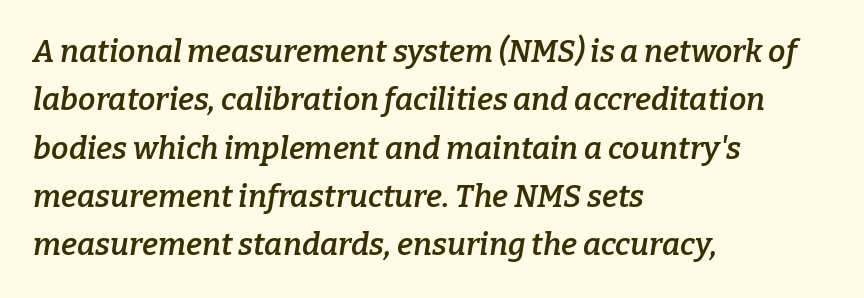
The image shows 31 px semibold serif type, italic (leaning right); set left-aligned, normal line spacing (1.56x), normal letter spacing, not underlined; low stroke contrast and a medium x-height.
